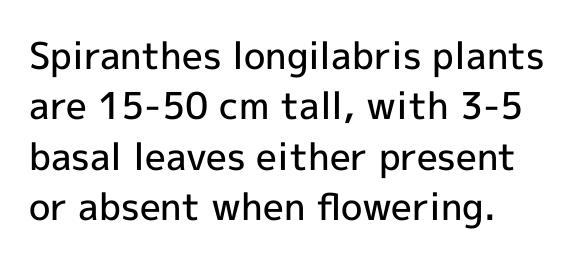
Caption: semibold face, moderately heavy strokes. A typesetter would call this proportional, since set widths differ per character. Unmarked baselines from the first word to the last. No italicization has been applied; the sample stays upright.
